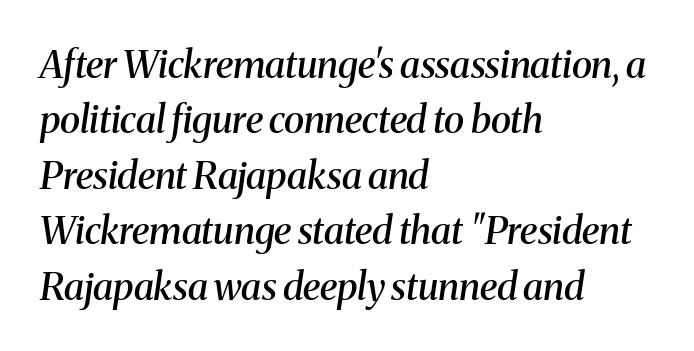
{"serif": "yes", "italic": "yes", "lean": "right", "slant_degrees": 8, "bold": "semi", "weight": "semibold", "width": "normal", "stroke_contrast": "medium", "x_height": "medium", "monospaced": "no", "underline": "no", "align": "left", "line_spacing": "normal", "line_spacing_ratio": 1.46, "letter_spacing": "normal", "letter_spacing_em": 0.0, "glyph_px": 38}
